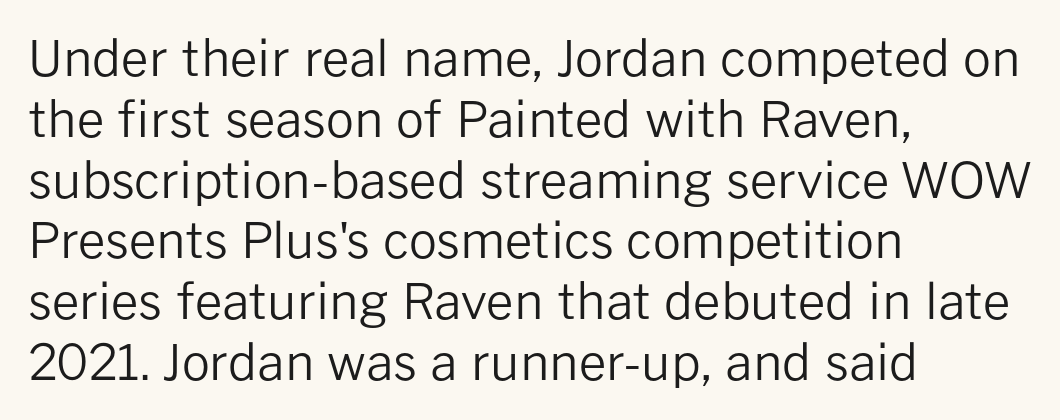
{"serif": "no", "italic": "no", "bold": "no", "weight": "regular", "width": "normal", "stroke_contrast": "low", "x_height": "medium", "monospaced": "no", "underline": "no", "align": "left", "line_spacing_ratio": 1.24, "letter_spacing": "normal", "letter_spacing_em": 0.0, "glyph_px": 49}
